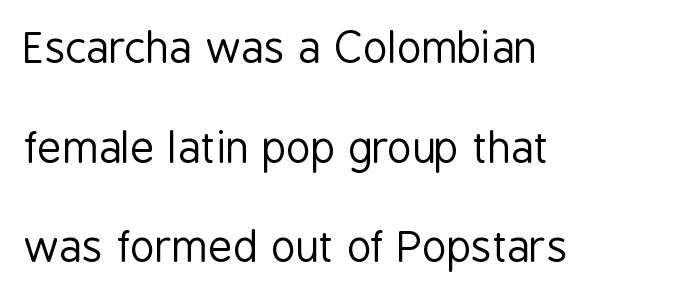
Notice how the stems are strictly vertical — no italics here. Line spacing here is loose. These lines are composed in type without serifs. Vertical stems look standard width or narrower in stroke.
